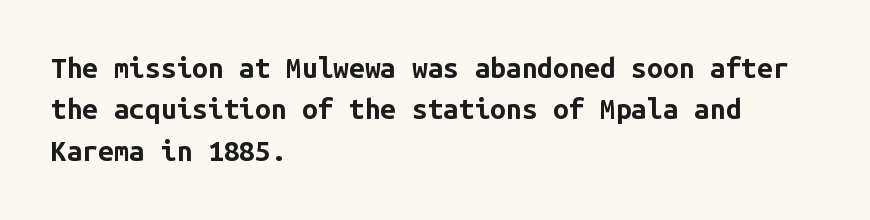
The image shows 28 px bold sans-serif type, upright, monospaced; set left-aligned, normal line spacing (1.48x), normal letter spacing, not underlined; low stroke contrast and a medium x-height.
